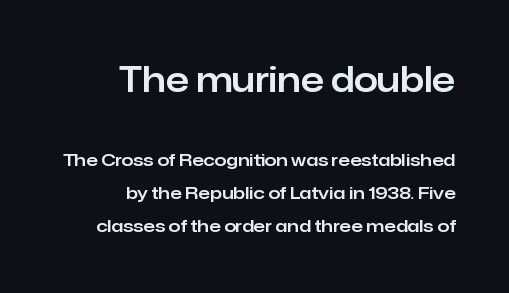
The image shows 34 px sans-serif type, upright; set right-aligned, loose line spacing (1.94x), normal letter spacing, not underlined; the first (top) block is 2.0x larger; low stroke contrast and a medium x-height.
